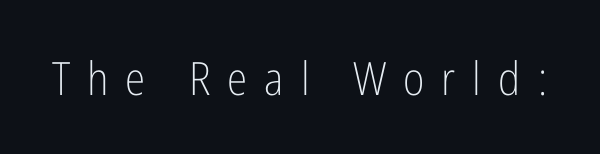
Q: Is the text bold? A: No.
Q: Is the text italic (slanted)? A: No, it is upright.
Q: Is the typeface a serif or a sans-serif typeface? A: Sans-serif.
Q: Is the text underlined? A: No.
Q: Is the spacing between letters normal or unusually wide? A: Unusually wide.
Q: Width (condensed, normal, or wide)? A: Condensed.
Q: Stroke contrast? A: Low.
Q: x-height? A: Medium.
Q: Monospaced? A: No.
